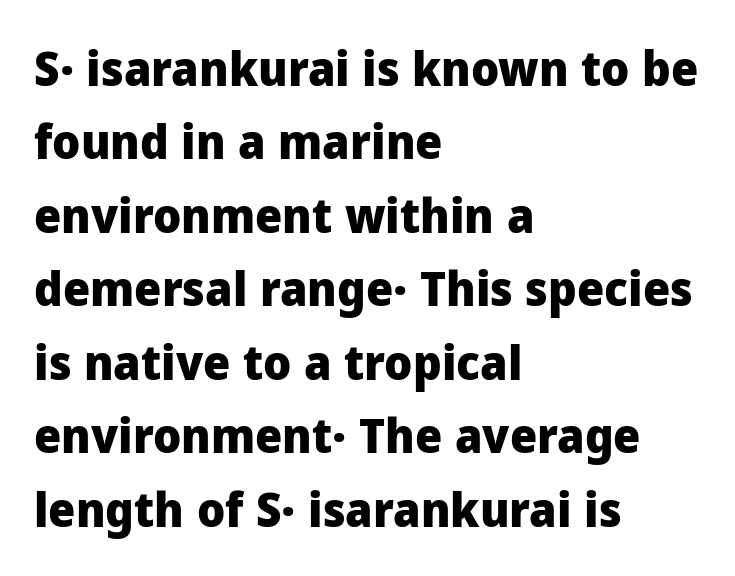
Does the weight exceed regular? Yes, all the way to bold. Honestly, there is no underline to notice here at all. Posture: upright roman. Character widths vary here, with narrow letters taking less room than wide ones.
